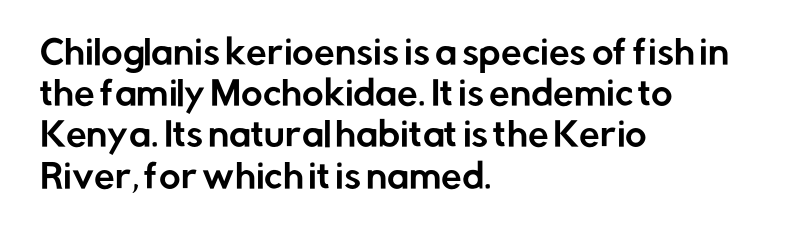
The type is set solid horizontally, with unmodified tracking. Looks like regular typesetting: each glyph gets only the width it needs. One-word summary of the alignment: left. The leading is moderate, giving the passage an even texture. Every character sits straight up, as roman type does.
